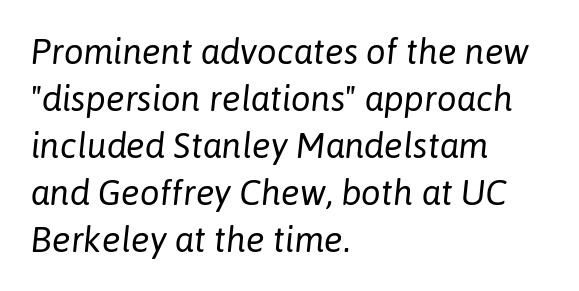
Tall strokes in this sample are angled rather than plumb. Short and long lines alike share a common starting point at left. Successive baselines arrive at the customary interval. This is not heavy type; no bold has been used. The passage shown is not underscored anywhere. Nothing unusual about the tracking: characters are spaced as the font intends.
